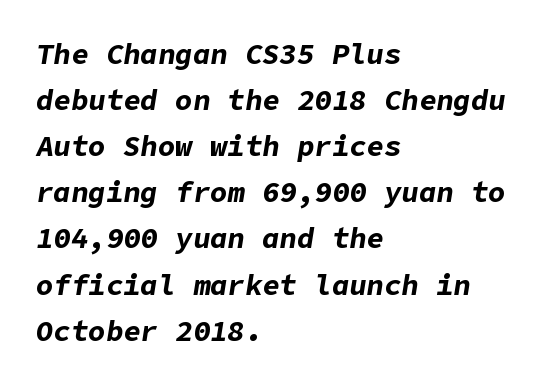
{"italic": "yes", "lean": "right", "slant_degrees": 9, "bold": "yes", "weight": "bold", "width": "normal", "stroke_contrast": "low", "x_height": "medium", "underline": "no", "align": "left", "line_spacing": "normal", "line_spacing_ratio": 1.59, "letter_spacing": "normal", "letter_spacing_em": 0.0, "glyph_px": 29}
